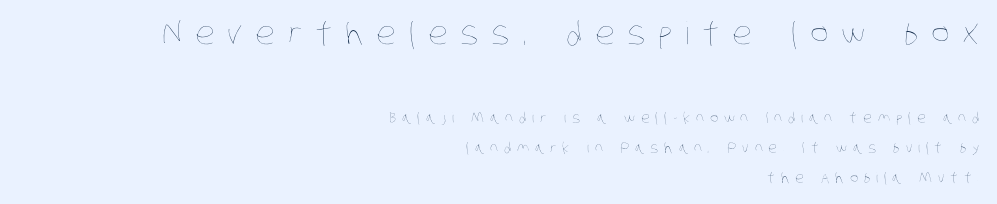
Q: Is the text bold? A: No.
Q: Is the text underlined? A: No.
Q: How is the paragraph aligned? A: Right-aligned.
Q: Is the spacing between letters normal or unusually wide? A: Unusually wide.
Q: Is the spacing between lines tight, normal or loose? A: Loose.
Q: Which block of text is set in a larger size, the first (top) or the second (bottom)? A: The first (top) one.
Q: Width (condensed, normal, or wide)? A: Condensed.
Q: Stroke contrast? A: Low.
Q: x-height? A: Large.
Q: Monospaced? A: No.
